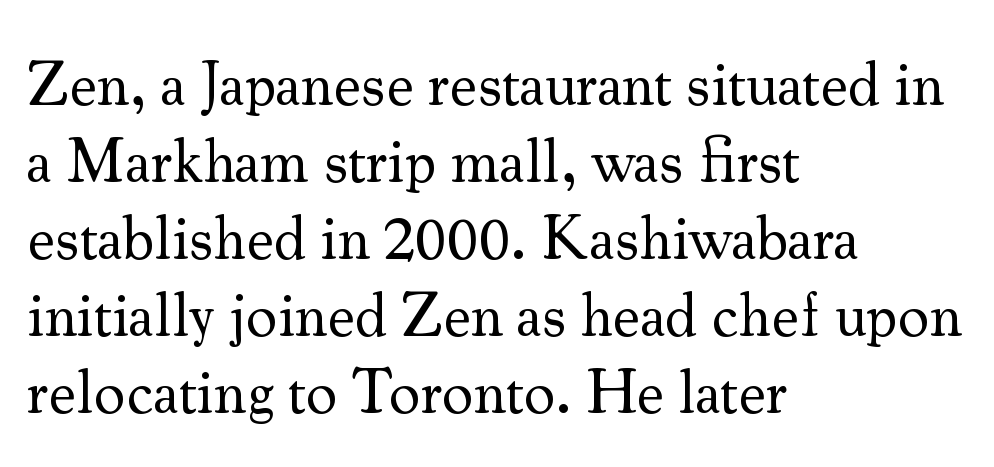
{"serif": "yes", "italic": "no", "bold": "no", "weight": "regular", "width": "normal", "stroke_contrast": "medium", "x_height": "small", "monospaced": "no", "underline": "no", "align": "left", "line_spacing_ratio": 1.24, "letter_spacing": "normal", "letter_spacing_em": 0.0, "glyph_px": 62}
